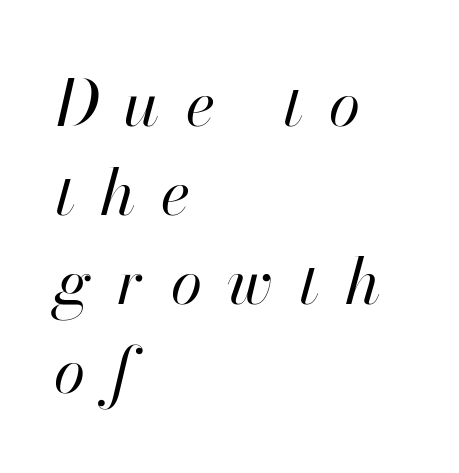
{"italic": "yes", "lean": "right", "slant_degrees": 13, "bold": "no", "weight": "regular", "width": "normal", "stroke_contrast": "high", "x_height": "small", "monospaced": "no", "underline": "no", "align": "left", "line_spacing": "normal", "line_spacing_ratio": 1.39, "letter_spacing": "wide", "letter_spacing_em": 0.4, "glyph_px": 64}
